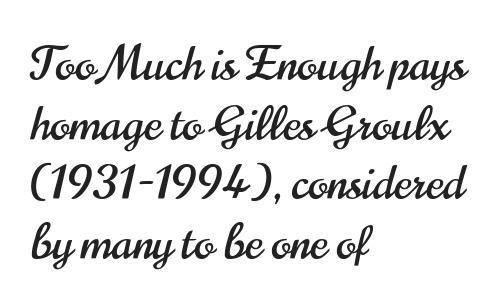
Reading down the column, the eye jumps a familiar distance to each next line. Look at the tracking — it's just the regular setting, nothing added. This sample uses a sans-serif face.
